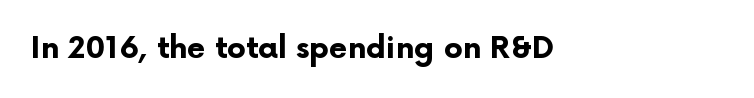
The image shows 30 px bold sans-serif type, upright; set normal letter spacing, not underlined; low stroke contrast and a medium x-height.
